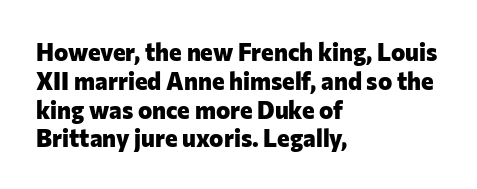
The image shows 24 px bold type, upright; set left-aligned, line spacing 1.2x, normal letter spacing, not underlined.
